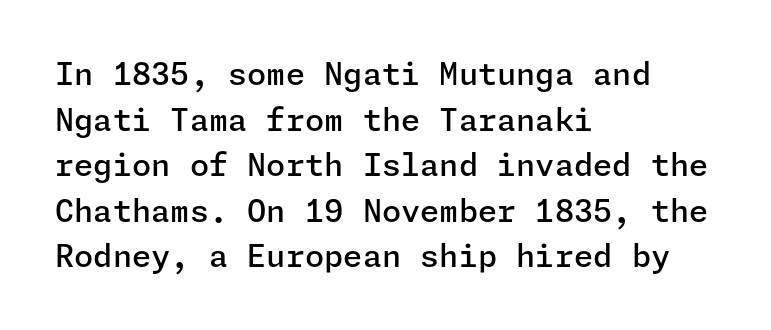
The image shows 31 px semibold sans-serif type, upright; set left-aligned, normal line spacing (1.47x), normal letter spacing, not underlined; low stroke contrast and a medium x-height.
